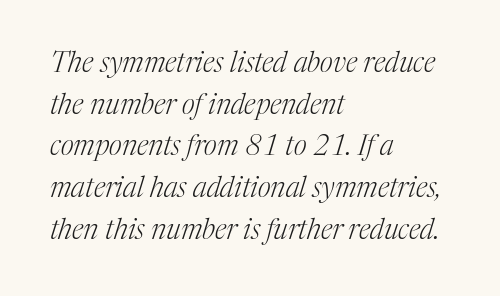
Q: Is the text bold? A: No.
Q: Is the text italic (slanted)? A: Yes, it leans right by about 17 degrees.
Q: Is the typeface a serif or a sans-serif typeface? A: Serif.
Q: Is the text underlined? A: No.
Q: How is the paragraph aligned? A: Left-aligned.
Q: Is the spacing between letters normal or unusually wide? A: Normal.
Q: Is the spacing between lines tight, normal or loose? A: Normal.
Q: Width (condensed, normal, or wide)? A: Normal.
Q: Stroke contrast? A: Medium.
Q: x-height? A: Medium.
Q: Monospaced? A: No.
